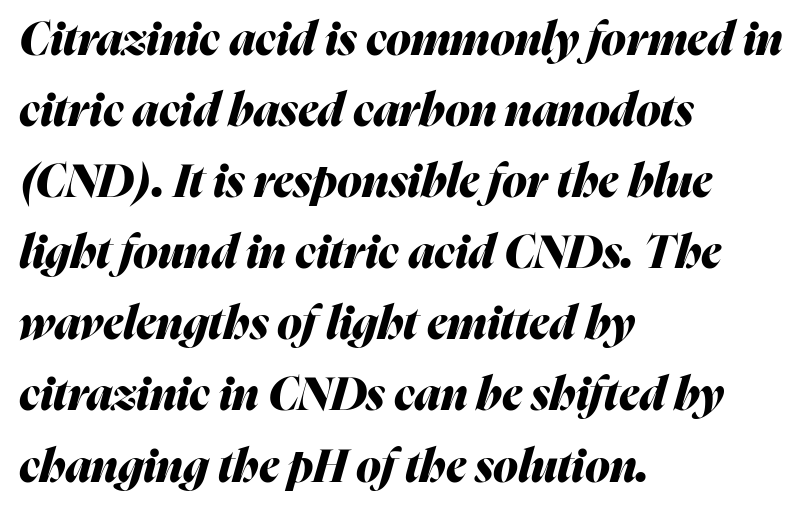
Its strokes are broad and dark, the hallmark of bold type. The face used here is proportionally spaced, like ordinary book or web type. The rendering keeps characters at their native spacing. Students, observe: this is what conventionally led text looks like. Underline: absent. The font's italic variant was chosen for this text.
